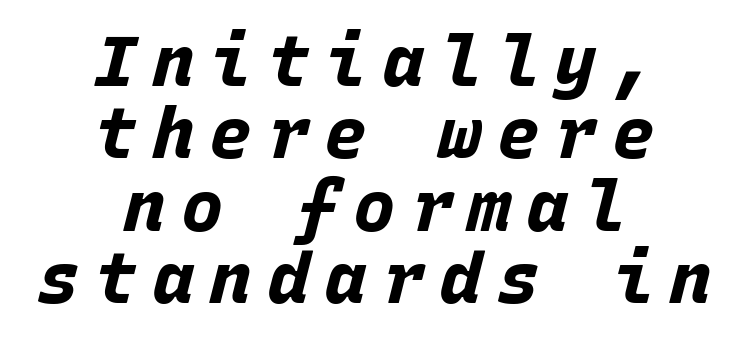
Plenty of ink on the page — the face is bold. Only glyphs here, with clear space below each row. Is the letter spacing exaggerated? Yes — the characters are pushed far apart. The passage shown leans; its letterforms are oblique.
